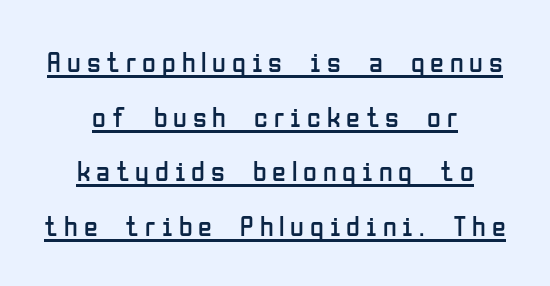
{"serif": "no", "italic": "no", "bold": "no", "weight": "regular", "width": "condensed", "stroke_contrast": "low", "x_height": "medium", "monospaced": "no", "underline": "yes", "align": "center", "line_spacing": "loose", "line_spacing_ratio": 1.95, "letter_spacing": "wide", "letter_spacing_em": 0.21, "glyph_px": 28}
